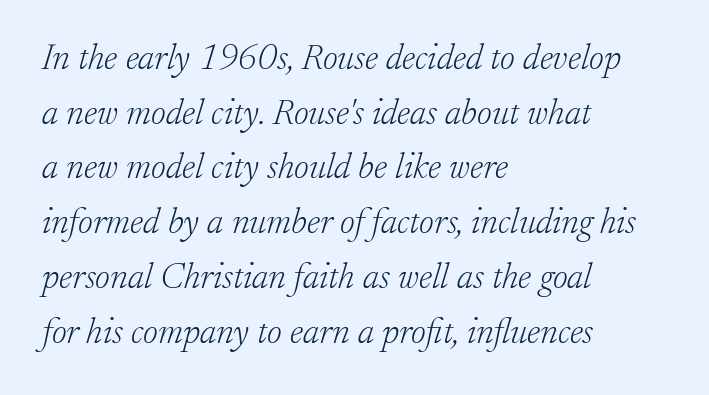
Q: Is the text bold? A: No.
Q: Is the text italic (slanted)? A: Yes, it leans right by about 17 degrees.
Q: Is the typeface a serif or a sans-serif typeface? A: Serif.
Q: Is the text underlined? A: No.
Q: How is the paragraph aligned? A: Left-aligned.
Q: Is the spacing between letters normal or unusually wide? A: Normal.
Q: Is the spacing between lines tight, normal or loose? A: Normal.
Q: Width (condensed, normal, or wide)? A: Normal.
Q: Stroke contrast? A: Low.
Q: x-height? A: Small.
Q: Monospaced? A: No.
